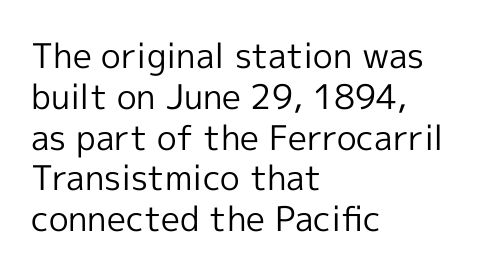
{"serif": "no", "italic": "no", "bold": "no", "weight": "regular", "width": "normal", "x_height": "medium", "monospaced": "no", "underline": "no", "align": "left", "line_spacing_ratio": 1.2, "letter_spacing": "normal", "letter_spacing_em": 0.0, "glyph_px": 34}
